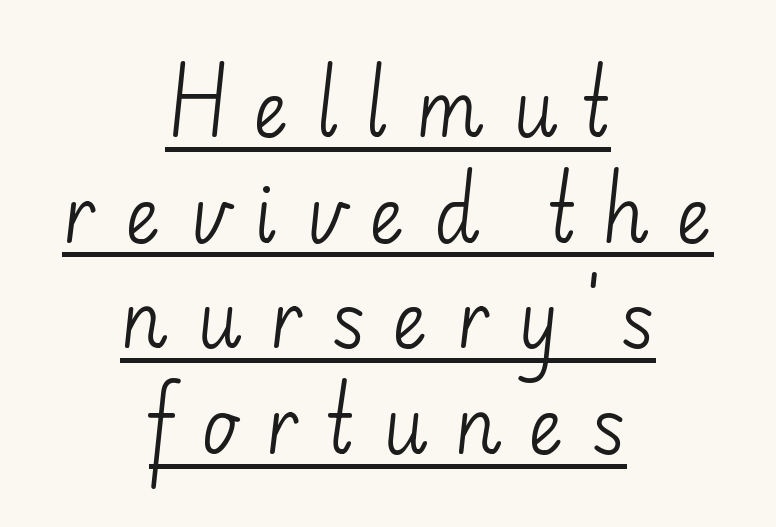
Q: Is the text bold? A: No.
Q: Is the text italic (slanted)? A: Yes.
Q: Is the typeface a serif or a sans-serif typeface? A: Sans-serif.
Q: Is the text underlined? A: Yes.
Q: How is the paragraph aligned? A: Centered.
Q: Is the spacing between letters normal or unusually wide? A: Unusually wide.
Q: Is the spacing between lines tight, normal or loose? A: Normal.
Q: Width (condensed, normal, or wide)? A: Normal.
Q: Stroke contrast? A: Low.
Q: x-height? A: Small.
Q: Monospaced? A: No.
